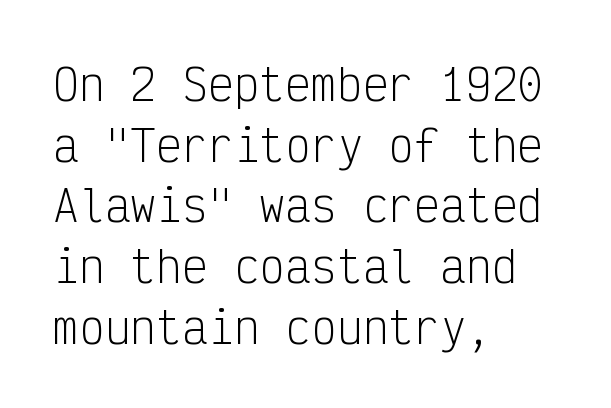
{"serif": "no", "italic": "no", "bold": "no", "weight": "light", "width": "condensed", "stroke_contrast": "low", "x_height": "medium", "monospaced": "yes", "underline": "no", "align": "left", "line_spacing": "normal", "line_spacing_ratio": 1.41, "letter_spacing": "normal", "letter_spacing_em": 0.0, "glyph_px": 43}
